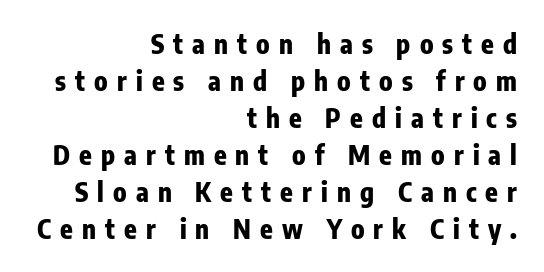
Q: Is the text bold? A: Yes.
Q: Is the text italic (slanted)? A: No, it is upright.
Q: Is the text underlined? A: No.
Q: How is the paragraph aligned? A: Right-aligned.
Q: Is the spacing between letters normal or unusually wide? A: Unusually wide.
Q: Is the spacing between lines tight, normal or loose? A: Normal.
